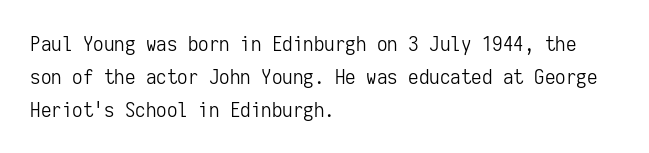
No italicization has been applied; the sample stays upright. This rendering features lettering with no underline. Summary of weight: not heavy and not bold. The typesetter chose a ragged-right arrangement here. The vertical gap from one line to the next is medium.
